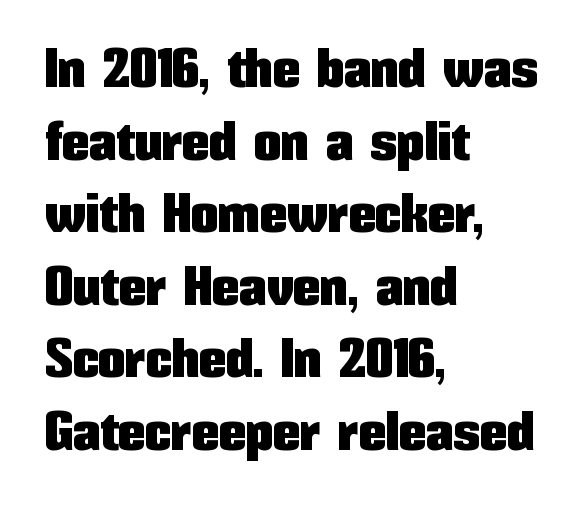
The passage shown is typed in a proportional face where columns would drift. Observe the ordinary spacing: letters are neighbours, not strangers. These lines were composed using upright roman letters. The leading is moderate, giving the passage an even texture.
